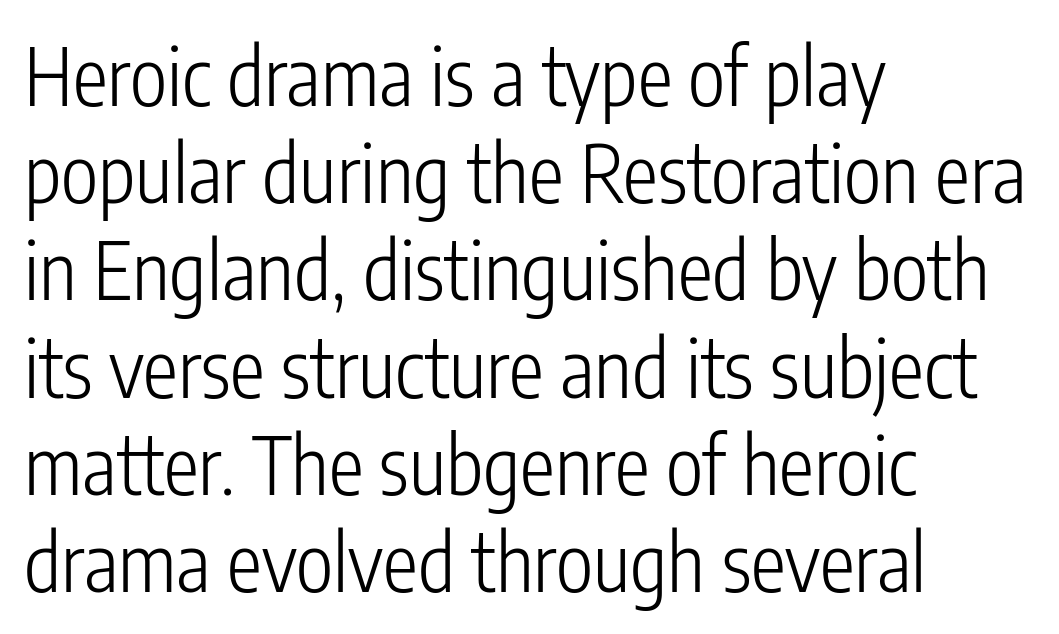
Bare-footed words on every line. Caption: face not bold, strokes unweighted. Where is the straight margin? On the left. The face used here is a sans, in the tradition of grotesques and geometrics.
